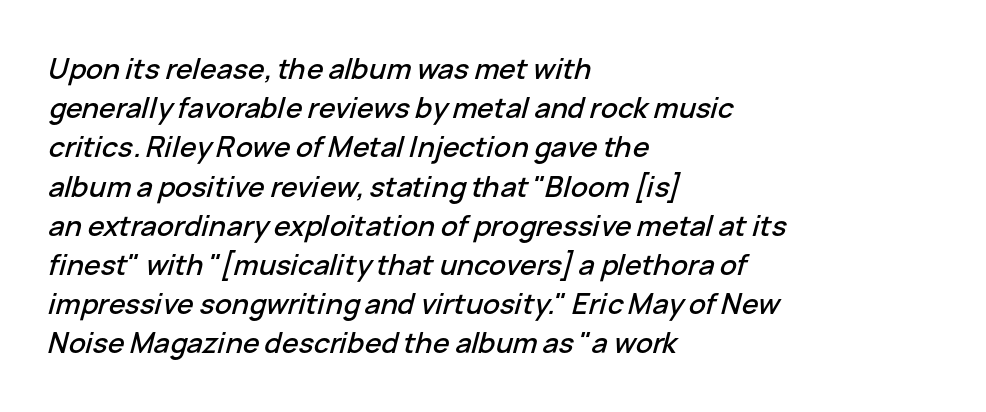
Q: Is the text italic (slanted)? A: Yes, it leans right by about 15 degrees.
Q: Is the text underlined? A: No.
Q: How is the paragraph aligned? A: Left-aligned.
Q: Is the spacing between letters normal or unusually wide? A: Normal.
Q: Is the spacing between lines tight, normal or loose? A: Normal.
Q: Width (condensed, normal, or wide)? A: Normal.
Q: Stroke contrast? A: Low.
Q: x-height? A: Medium.
Q: Monospaced? A: No.
